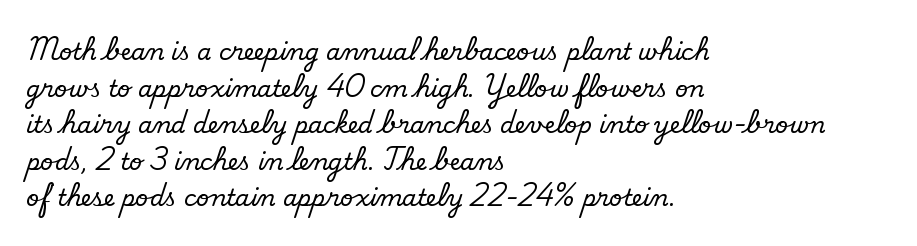
Q: Is the text bold? A: No.
Q: Is the text underlined? A: No.
Q: How is the paragraph aligned? A: Left-aligned.
Q: Is the spacing between letters normal or unusually wide? A: Normal.
Q: Is the spacing between lines tight, normal or loose? A: Normal.
